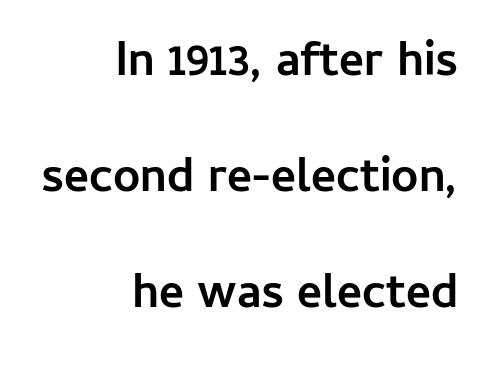
Each glyph is drawn with heavy, bold strokes. Visually the block forms a straight wall on the right and a jagged coastline on the left. Type style note: lacks serifs. Nothing unusual about the tracking: characters are spaced as the font intends. Only glyphs here, with clear space below each row. Does the leading feel generous? Absolutely, it's lavish.
